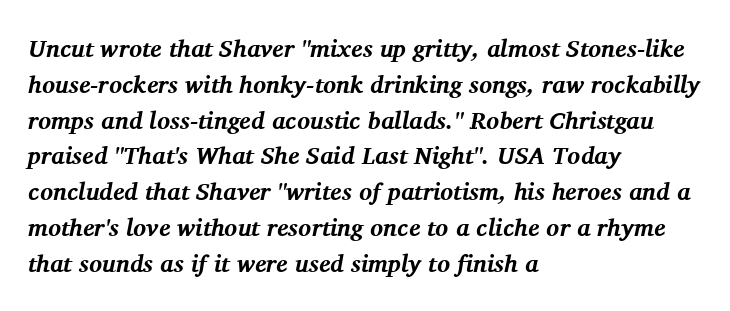
{"italic": "yes", "lean": "right", "slant_degrees": 11, "bold": "yes", "underline": "no", "align": "left", "line_spacing": "normal", "line_spacing_ratio": 1.49, "letter_spacing": "normal", "letter_spacing_em": 0.0, "glyph_px": 24}
